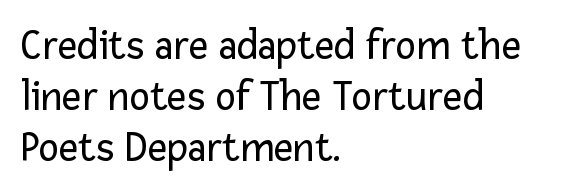
The image shows 43 px regular-weight sans-serif type, upright; set left-aligned, line spacing 1.19x, normal letter spacing, not underlined; low stroke contrast and a medium x-height.
